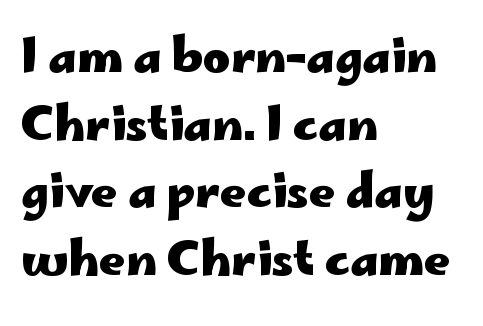
{"serif": "no", "italic": "no", "bold": "yes", "weight": "heavy", "width": "wide", "stroke_contrast": "low", "x_height": "small", "monospaced": "no", "underline": "no", "align": "left", "line_spacing": "normal", "line_spacing_ratio": 1.47, "letter_spacing": "normal", "letter_spacing_em": 0.0, "glyph_px": 46}
